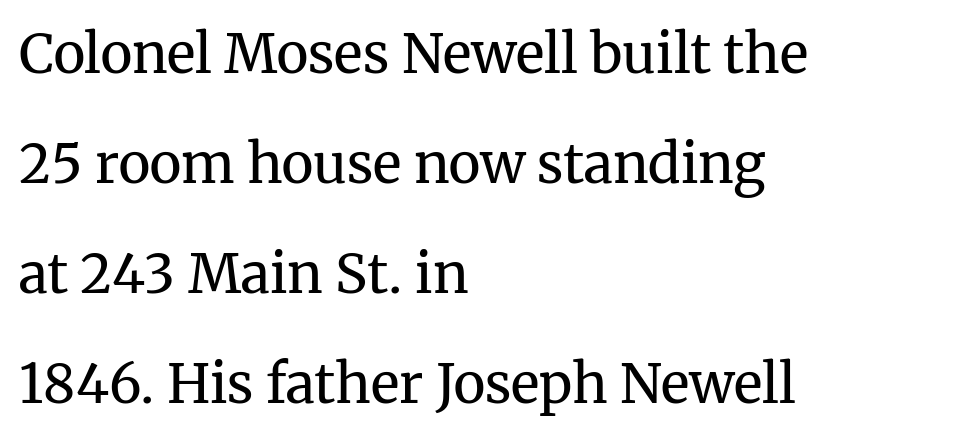
Q: Is the text bold? A: No.
Q: Is the text italic (slanted)? A: No, it is upright.
Q: Is the typeface a serif or a sans-serif typeface? A: Serif.
Q: Is the text underlined? A: No.
Q: How is the paragraph aligned? A: Left-aligned.
Q: Is the spacing between letters normal or unusually wide? A: Normal.
Q: Is the spacing between lines tight, normal or loose? A: Loose.
Q: Width (condensed, normal, or wide)? A: Normal.
Q: Stroke contrast? A: Medium.
Q: x-height? A: Medium.
Q: Monospaced? A: No.
